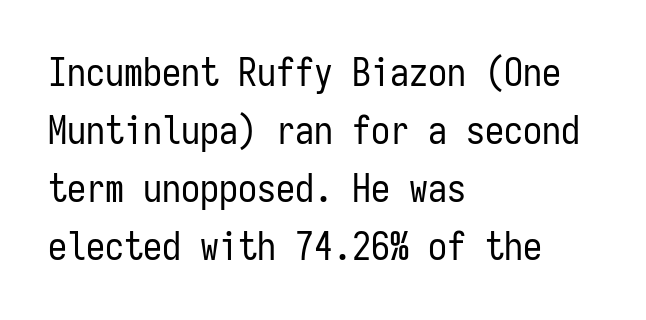
{"serif": "no", "italic": "no", "bold": "no", "weight": "regular", "width": "condensed", "stroke_contrast": "low", "x_height": "medium", "monospaced": "yes", "underline": "no", "align": "left", "line_spacing": "normal", "line_spacing_ratio": 1.53, "letter_spacing": "normal", "letter_spacing_em": 0.0, "glyph_px": 38}
